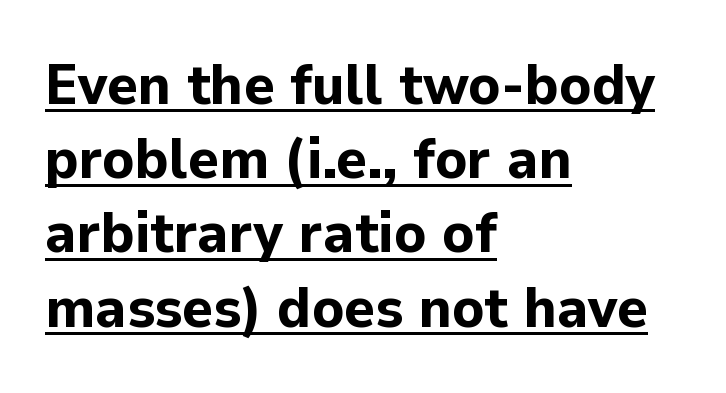
The image shows 58 px bold sans-serif type, upright; set left-aligned, normal line spacing (1.28x), normal letter spacing, underlined; low stroke contrast and a medium x-height.
